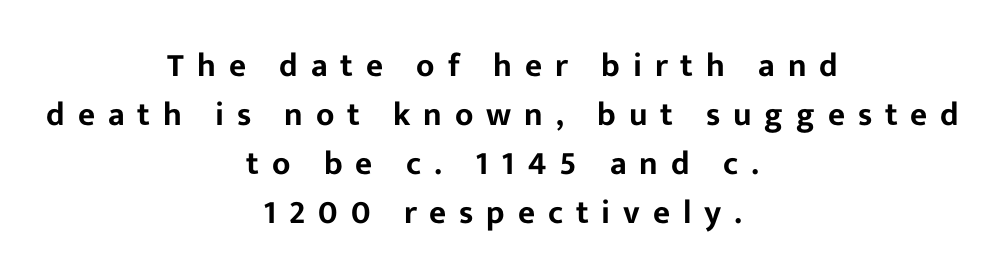
The image shows 33 px sans-serif type, upright; set centered, normal line spacing (1.48x), unusually wide letter spacing (+0.39 em), not underlined; low stroke contrast and a medium x-height.
